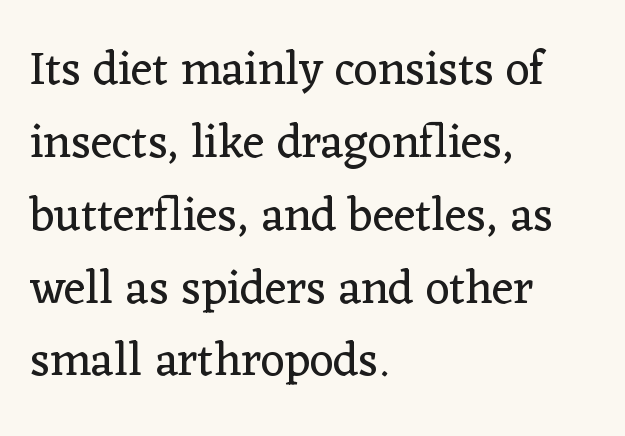
{"serif": "yes", "italic": "no", "bold": "no", "weight": "regular", "width": "normal", "stroke_contrast": "low", "x_height": "medium", "monospaced": "no", "underline": "no", "align": "left", "line_spacing": "normal", "line_spacing_ratio": 1.55, "letter_spacing": "normal", "letter_spacing_em": 0.0, "glyph_px": 47}
